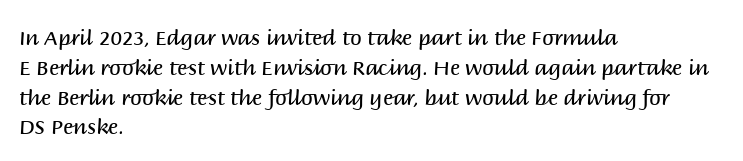
Q: Is the text bold? A: No.
Q: Is the text italic (slanted)? A: Yes.
Q: Is the text underlined? A: No.
Q: How is the paragraph aligned? A: Left-aligned.
Q: Is the spacing between letters normal or unusually wide? A: Normal.
Q: Is the spacing between lines tight, normal or loose? A: Normal.
